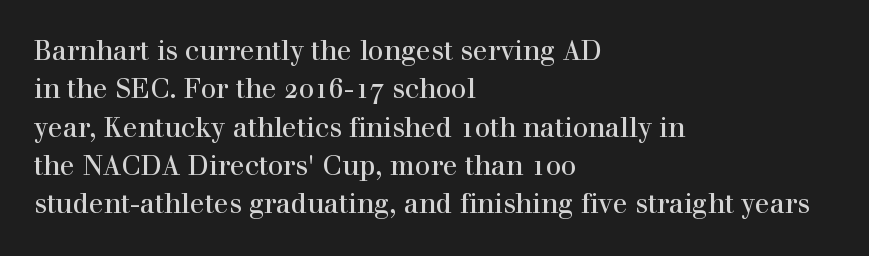
{"italic": "no", "underline": "no", "align": "left", "line_spacing": "normal", "line_spacing_ratio": 1.42, "letter_spacing": "normal", "letter_spacing_em": 0.0, "glyph_px": 27}
